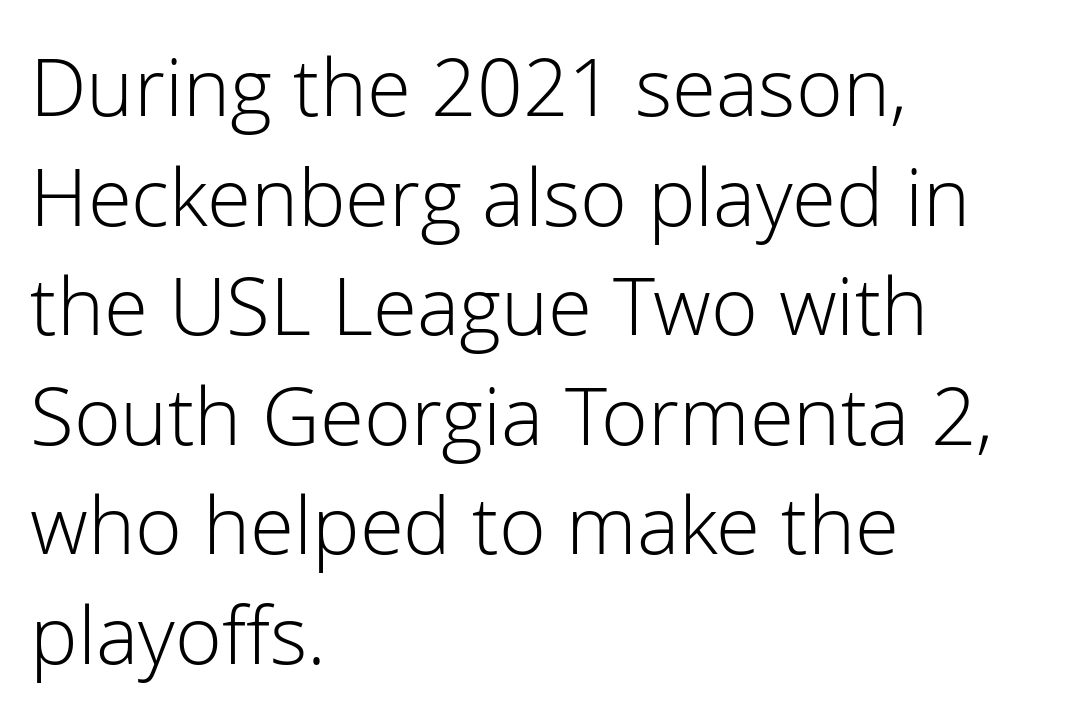
Think of a printed novel: that variable character pitch is what you see here. Where is the straight margin? On the left. Between one letter and the next there's only the usual sliver of space. Does the lettering tilt? It doesn't — this is upright.
